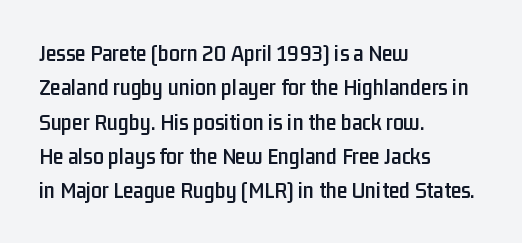
The rows are spaced the way most documents space them. Italic: no, the glyphs are upright roman. Reading down the block, your eye returns to a fixed left position each line. The words here are not underlined. Nothing unusual about the tracking: characters are spaced as the font intends.
